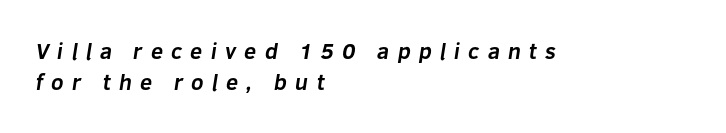
{"bold": "yes", "underline": "no", "align": "left", "line_spacing": "normal", "line_spacing_ratio": 1.41, "letter_spacing": "wide", "letter_spacing_em": 0.37, "glyph_px": 22}
